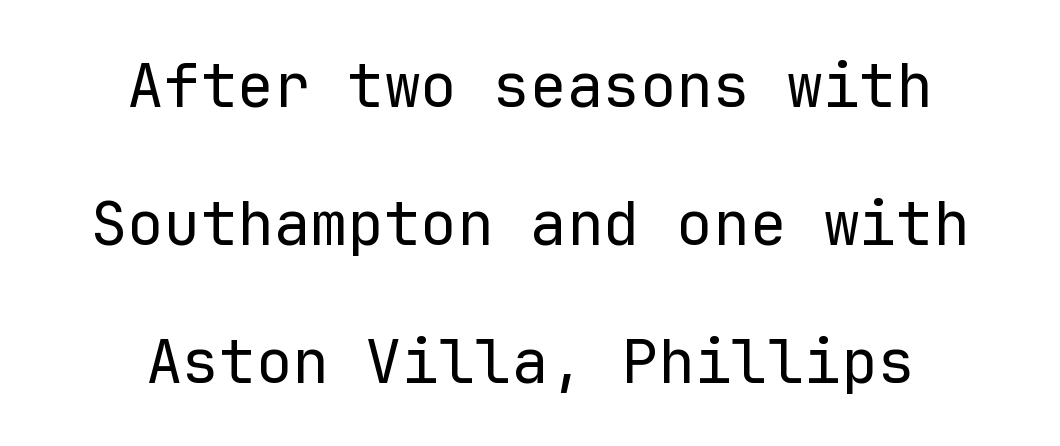
Q: Is the text bold? A: No.
Q: Is the text italic (slanted)? A: No, it is upright.
Q: Is the typeface a serif or a sans-serif typeface? A: Sans-serif.
Q: Is the text underlined? A: No.
Q: How is the paragraph aligned? A: Centered.
Q: Is the spacing between letters normal or unusually wide? A: Normal.
Q: Is the spacing between lines tight, normal or loose? A: Loose.
Q: Width (condensed, normal, or wide)? A: Normal.
Q: Stroke contrast? A: Low.
Q: x-height? A: Medium.
Q: Monospaced? A: Yes.
